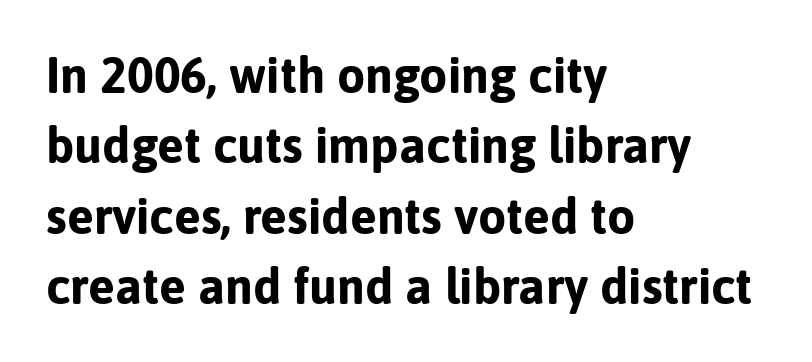
{"serif": "no", "italic": "no", "bold": "yes", "weight": "bold", "width": "normal", "stroke_contrast": "low", "x_height": "medium", "monospaced": "no", "underline": "no", "align": "left", "line_spacing": "normal", "line_spacing_ratio": 1.41, "letter_spacing": "normal", "letter_spacing_em": 0.0, "glyph_px": 50}
